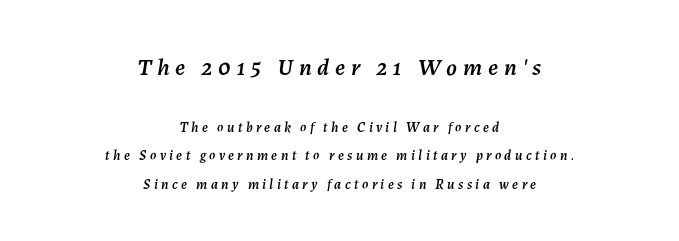
The image shows 24 px text type, italic (leaning right); set centered, loose line spacing (2.03x), unusually wide letter spacing (+0.24 em), not underlined; the first (top) block is 1.71x larger.
